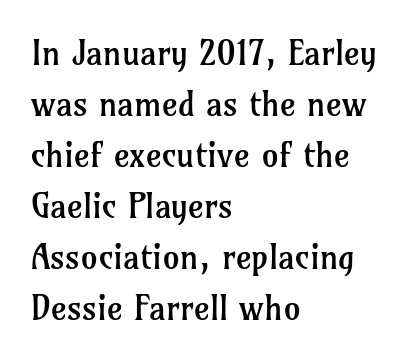
Q: Is the text bold? A: No.
Q: Is the text italic (slanted)? A: No, it is upright.
Q: Is the typeface a serif or a sans-serif typeface? A: Serif.
Q: Is the text underlined? A: No.
Q: How is the paragraph aligned? A: Left-aligned.
Q: Is the spacing between letters normal or unusually wide? A: Normal.
Q: Is the spacing between lines tight, normal or loose? A: Normal.
Q: Width (condensed, normal, or wide)? A: Normal.
Q: Stroke contrast? A: Low.
Q: x-height? A: Medium.
Q: Monospaced? A: No.
